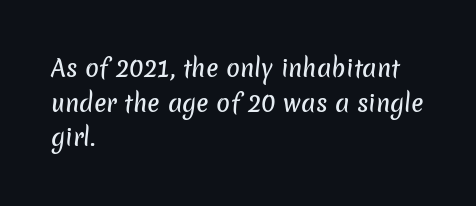
Inter-character spacing is left at the font's built-in metrics. The rendering uses a moderate line-height, typical for paragraphs. Plain, unruled lines of type. The typesetter chose a ragged-right arrangement here.
